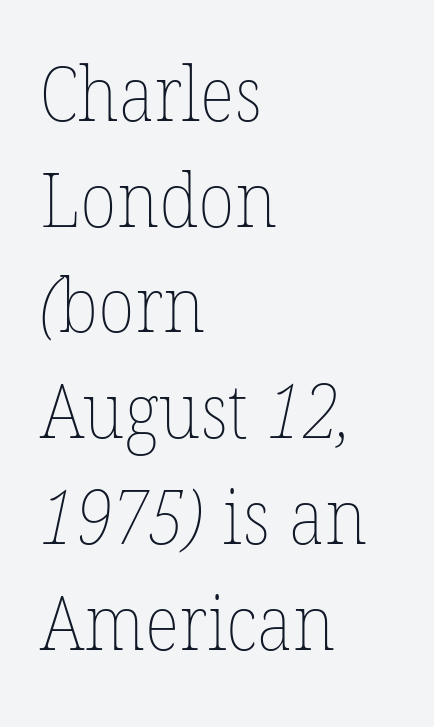
Q: Is the text bold? A: No.
Q: Is the text underlined? A: No.
Q: How is the paragraph aligned? A: Left-aligned.
Q: Is the spacing between letters normal or unusually wide? A: Normal.
Q: Is the spacing between lines tight, normal or loose? A: Normal.
Q: Width (condensed, normal, or wide)? A: Normal.
Q: Stroke contrast? A: Low.
Q: x-height? A: Medium.
Q: Monospaced? A: No.
